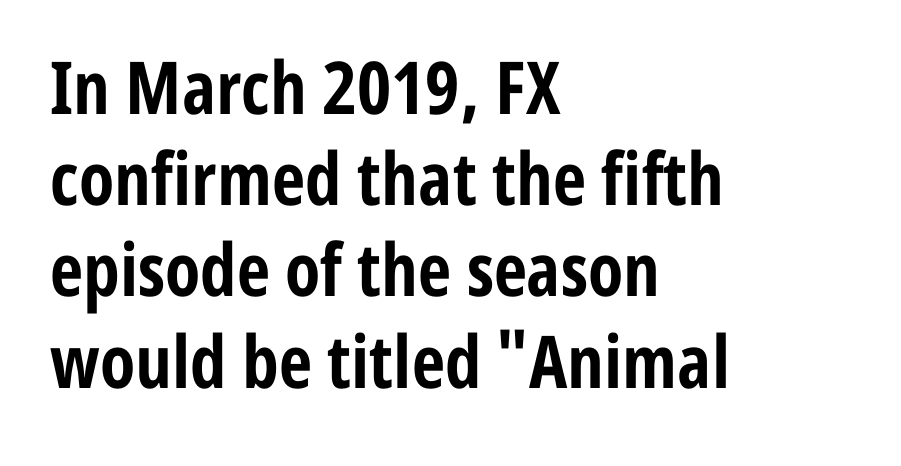
Q: Is the text bold? A: Yes.
Q: Is the text italic (slanted)? A: No, it is upright.
Q: Is the typeface a serif or a sans-serif typeface? A: Sans-serif.
Q: Is the text underlined? A: No.
Q: How is the paragraph aligned? A: Left-aligned.
Q: Is the spacing between letters normal or unusually wide? A: Normal.
Q: Is the spacing between lines tight, normal or loose? A: Normal.
Q: Width (condensed, normal, or wide)? A: Condensed.
Q: Stroke contrast? A: Low.
Q: x-height? A: Medium.
Q: Monospaced? A: No.
